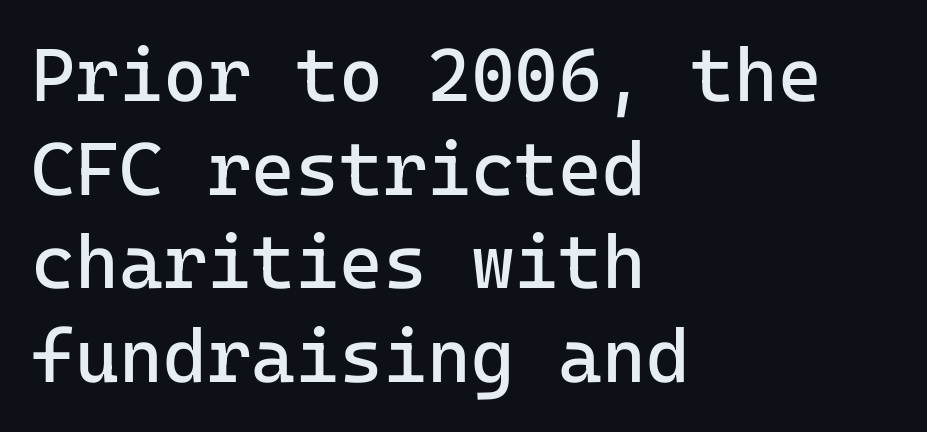
{"serif": "no", "italic": "no", "bold": "no", "weight": "regular", "width": "normal", "stroke_contrast": "low", "x_height": "medium", "monospaced": "yes", "underline": "no", "align": "left", "line_spacing": "normal", "line_spacing_ratio": 1.25, "letter_spacing": "normal", "letter_spacing_em": 0.0, "glyph_px": 75}
